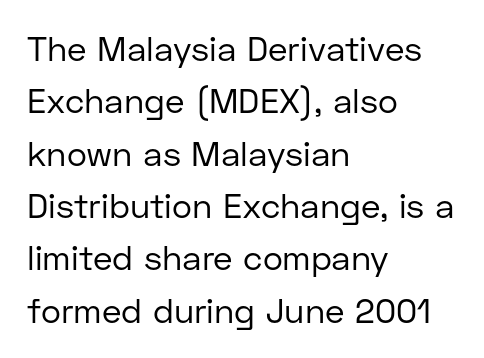
{"serif": "no", "italic": "no", "bold": "no", "weight": "regular", "width": "normal", "stroke_contrast": "low", "x_height": "medium", "monospaced": "no", "underline": "no", "align": "left", "line_spacing": "normal", "line_spacing_ratio": 1.54, "letter_spacing": "normal", "letter_spacing_em": 0.0, "glyph_px": 34}
